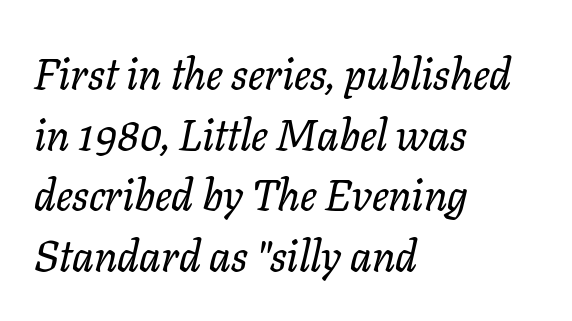
Q: Is the text italic (slanted)? A: Yes, it leans right by about 11 degrees.
Q: Is the typeface a serif or a sans-serif typeface? A: Serif.
Q: Is the text underlined? A: No.
Q: How is the paragraph aligned? A: Left-aligned.
Q: Is the spacing between letters normal or unusually wide? A: Normal.
Q: Is the spacing between lines tight, normal or loose? A: Normal.
Q: Width (condensed, normal, or wide)? A: Normal.
Q: Stroke contrast? A: Low.
Q: x-height? A: Medium.
Q: Monospaced? A: No.
